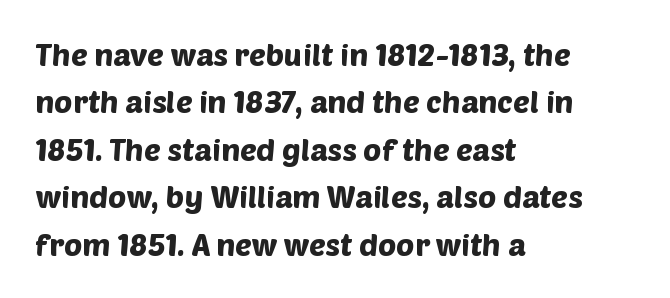
{"serif": "no", "width": "normal", "stroke_contrast": "low", "x_height": "large", "monospaced": "no", "underline": "no", "align": "left", "line_spacing": "normal", "line_spacing_ratio": 1.53, "letter_spacing": "normal", "letter_spacing_em": 0.0, "glyph_px": 31}
